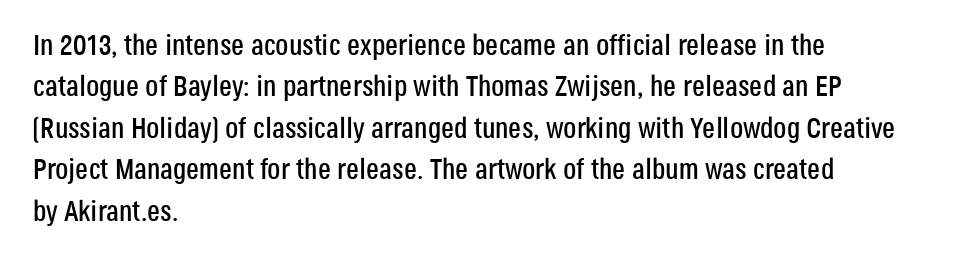
A sans-serif font was chosen for this passage. Compared with typical body copy, the letter spacing here is the same. A typesetter would call this proportional, since set widths differ per character. Honestly, the row spacing looks completely unremarkable. The strip under each line holds only bare page. This sample is left-justified, so line endings fall wherever the words run out.
